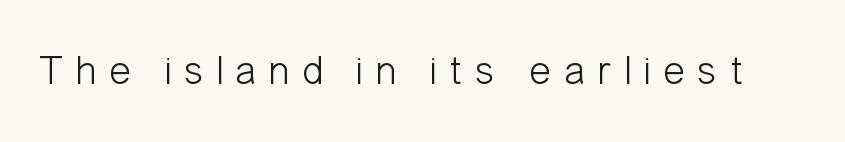
Q: Is the text bold? A: No.
Q: Is the text italic (slanted)? A: No, it is upright.
Q: Is the typeface a serif or a sans-serif typeface? A: Sans-serif.
Q: Is the text underlined? A: No.
Q: Is the spacing between letters normal or unusually wide? A: Unusually wide.
Q: Width (condensed, normal, or wide)? A: Condensed.
Q: Stroke contrast? A: Low.
Q: x-height? A: Medium.
Q: Monospaced? A: No.
